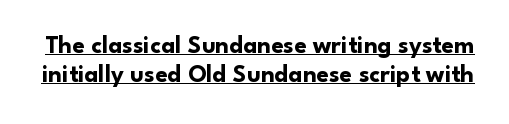
Q: Is the text bold? A: Yes.
Q: Is the text italic (slanted)? A: No, it is upright.
Q: Is the text underlined? A: Yes.
Q: Is the spacing between letters normal or unusually wide? A: Normal.
